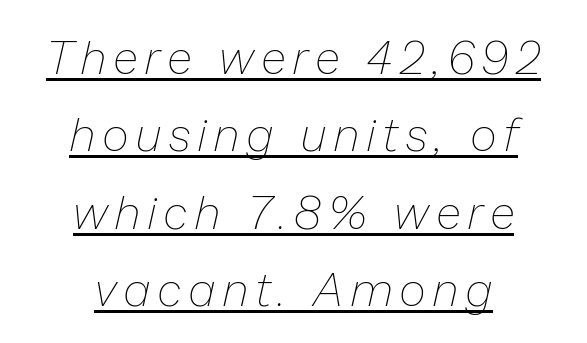
Q: Is the text bold? A: No.
Q: Is the text italic (slanted)? A: Yes, it leans right by about 13 degrees.
Q: Is the text underlined? A: Yes.
Q: How is the paragraph aligned? A: Centered.
Q: Is the spacing between lines tight, normal or loose? A: Normal.
Q: Width (condensed, normal, or wide)? A: Normal.
Q: Stroke contrast? A: Low.
Q: x-height? A: Medium.
Q: Monospaced? A: No.
